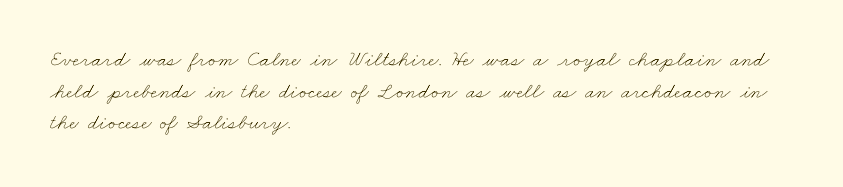
The image shows 22 px text type; set left-aligned, normal line spacing (1.44x), normal letter spacing, not underlined.
